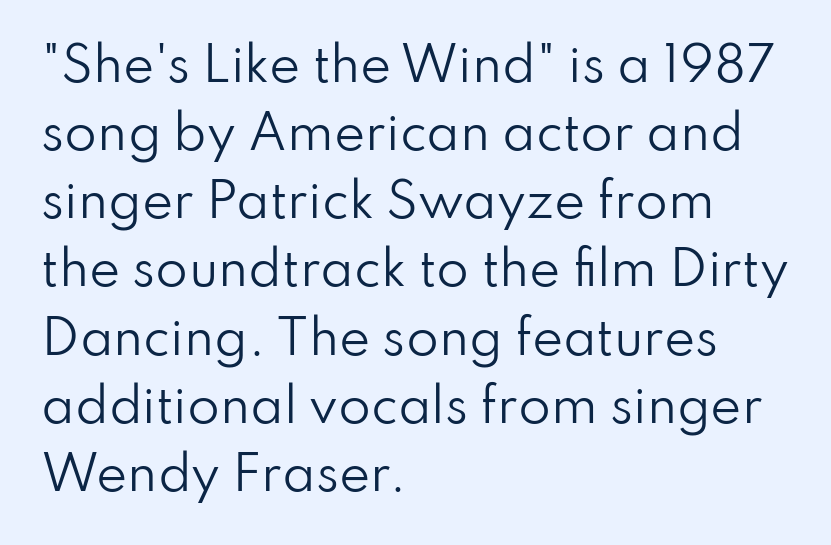
Q: Is the text bold? A: No.
Q: Is the text italic (slanted)? A: No, it is upright.
Q: Is the typeface a serif or a sans-serif typeface? A: Sans-serif.
Q: Is the text underlined? A: No.
Q: How is the paragraph aligned? A: Left-aligned.
Q: Is the spacing between letters normal or unusually wide? A: Normal.
Q: Is the spacing between lines tight, normal or loose? A: Normal.
Q: Width (condensed, normal, or wide)? A: Normal.
Q: Stroke contrast? A: Low.
Q: x-height? A: Small.
Q: Monospaced? A: No.
